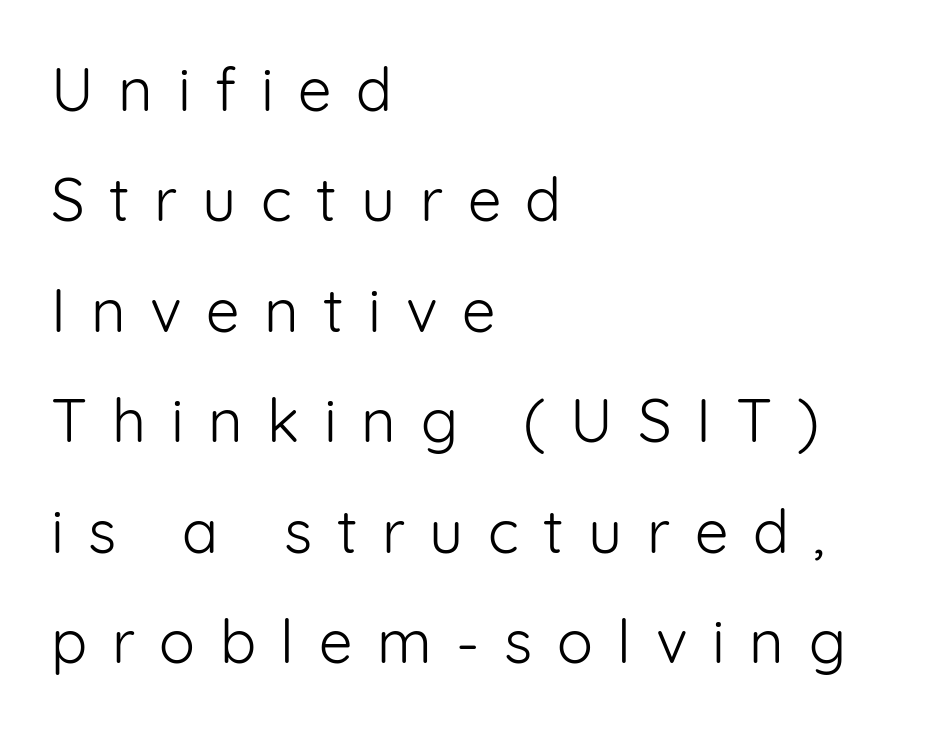
{"serif": "no", "italic": "no", "bold": "no", "weight": "light", "width": "normal", "stroke_contrast": "low", "x_height": "medium", "monospaced": "no", "underline": "no", "align": "left", "line_spacing_ratio": 1.84, "letter_spacing": "wide", "letter_spacing_em": 0.41, "glyph_px": 60}
